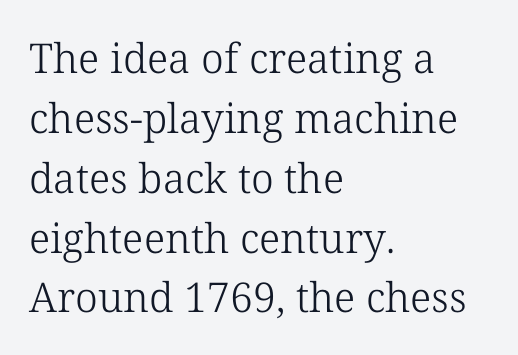
Q: Is the text bold? A: No.
Q: Is the text italic (slanted)? A: No, it is upright.
Q: Is the typeface a serif or a sans-serif typeface? A: Serif.
Q: Is the text underlined? A: No.
Q: How is the paragraph aligned? A: Left-aligned.
Q: Is the spacing between letters normal or unusually wide? A: Normal.
Q: Is the spacing between lines tight, normal or loose? A: Normal.
Q: Width (condensed, normal, or wide)? A: Normal.
Q: Stroke contrast? A: Low.
Q: x-height? A: Medium.
Q: Monospaced? A: No.
